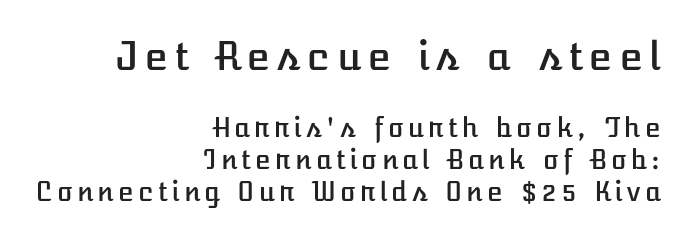
{"italic": "no", "width": "normal", "stroke_contrast": "low", "x_height": "medium", "underline": "no", "align": "right", "line_spacing_ratio": 1.24, "larger_block": "first", "size_ratio": 1.5, "glyph_px": 39}
